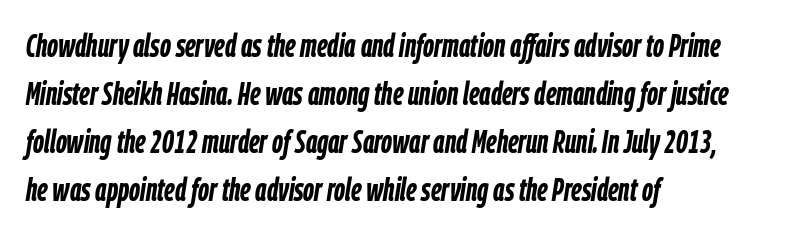
The image shows 32 px semibold, condensed type, italic (leaning right); set left-aligned, normal line spacing (1.5x), normal letter spacing, not underlined; low stroke contrast and a medium x-height.
